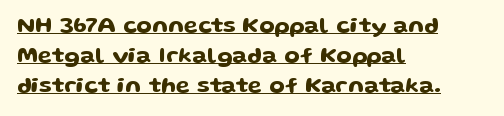
{"italic": "no", "underline": "yes", "align": "left", "line_spacing": "normal", "line_spacing_ratio": 1.31, "letter_spacing": "normal", "letter_spacing_em": 0.0, "glyph_px": 23}
